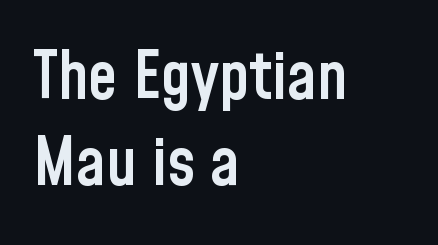
The image shows 66 px semibold, condensed sans-serif type, upright; set left-aligned, normal line spacing (1.3x), normal letter spacing, not underlined; low stroke contrast and a medium x-height.
